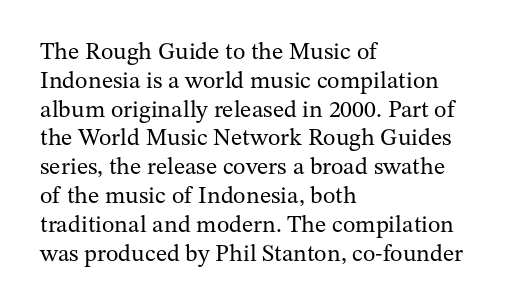
{"italic": "no", "bold": "no", "underline": "no", "align": "left", "line_spacing_ratio": 1.2, "letter_spacing": "normal", "letter_spacing_em": 0.0, "glyph_px": 24}
